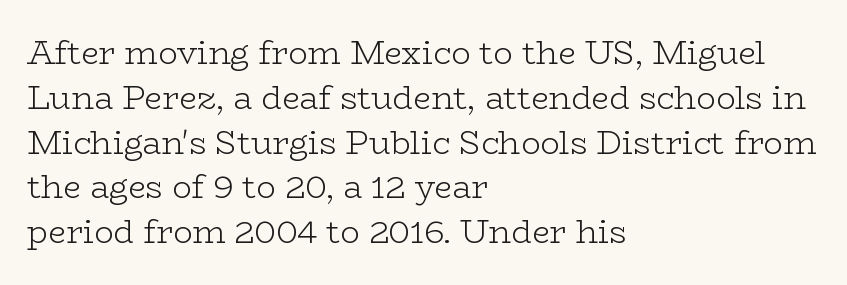
Q: Is the text bold? A: No.
Q: Is the text italic (slanted)? A: No, it is upright.
Q: Is the typeface a serif or a sans-serif typeface? A: Serif.
Q: Is the text underlined? A: No.
Q: How is the paragraph aligned? A: Left-aligned.
Q: Is the spacing between letters normal or unusually wide? A: Normal.
Q: Is the spacing between lines tight, normal or loose? A: Normal.
Q: Width (condensed, normal, or wide)? A: Wide.
Q: Stroke contrast? A: Low.
Q: x-height? A: Medium.
Q: Monospaced? A: No.
